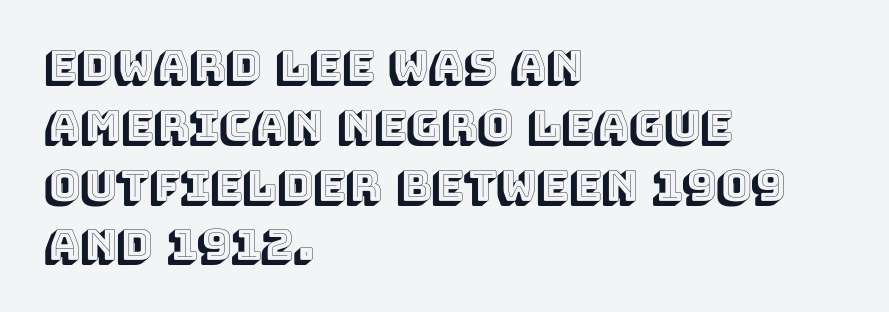
The area under the type is left untouched. You could not count columns in this text — the font is proportionally spaced. Inter-character spacing is left at the font's built-in metrics. Leftover space on each line is placed entirely after the last word.
